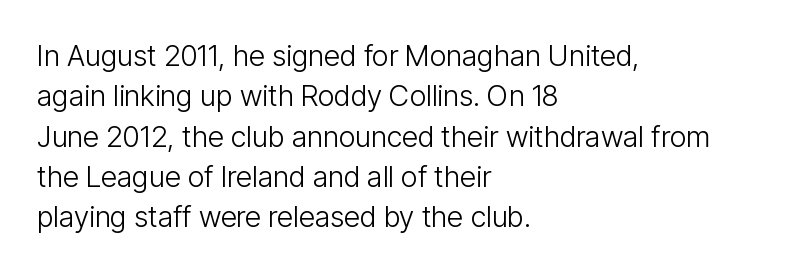
The image shows 29 px light, condensed sans-serif type, upright; set left-aligned, normal line spacing (1.39x), normal letter spacing, not underlined; low stroke contrast and a medium x-height.
